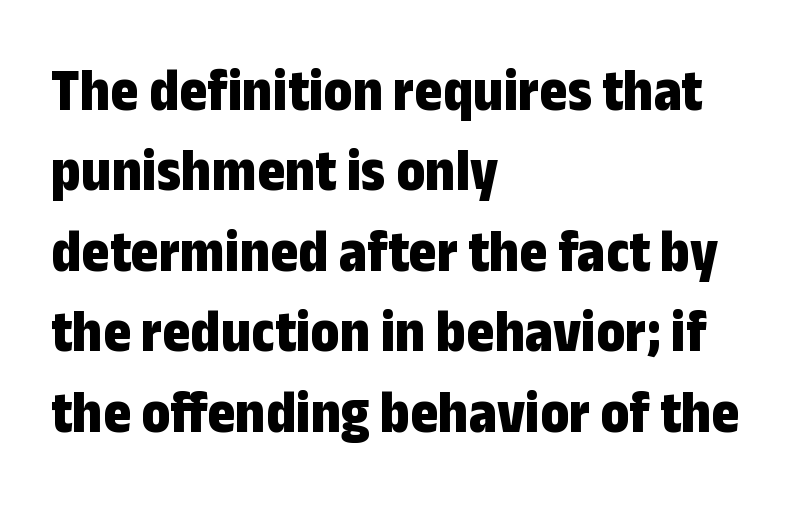
The image shows 60 px bold, condensed sans-serif type, upright; set left-aligned, normal line spacing (1.34x), normal letter spacing, not underlined; low stroke contrast and a medium x-height.
